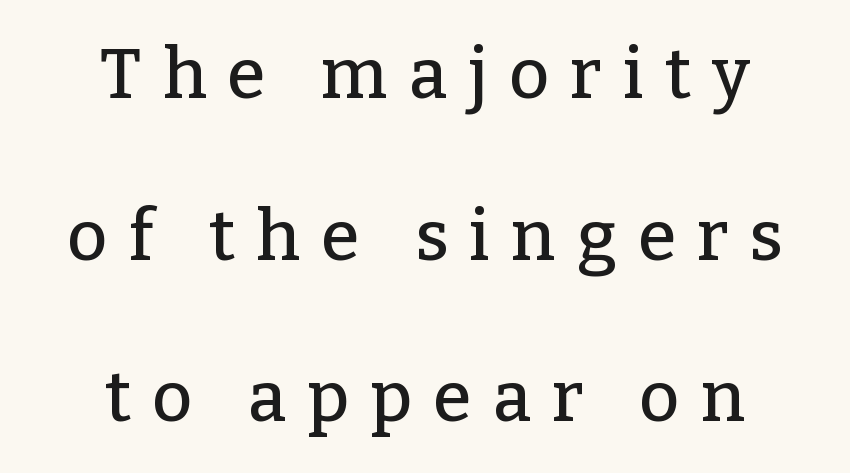
Q: Is the text italic (slanted)? A: No, it is upright.
Q: Is the typeface a serif or a sans-serif typeface? A: Serif.
Q: Is the text underlined? A: No.
Q: How is the paragraph aligned? A: Centered.
Q: Is the spacing between letters normal or unusually wide? A: Unusually wide.
Q: Is the spacing between lines tight, normal or loose? A: Loose.
Q: Width (condensed, normal, or wide)? A: Normal.
Q: Stroke contrast? A: Low.
Q: x-height? A: Medium.
Q: Monospaced? A: No.
